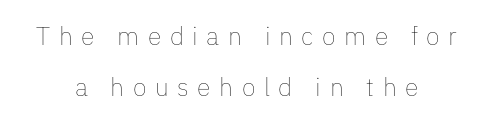
The image shows 25 px text type, upright; set centered, loose line spacing (2.05x), unusually wide letter spacing (+0.34 em), not underlined.
